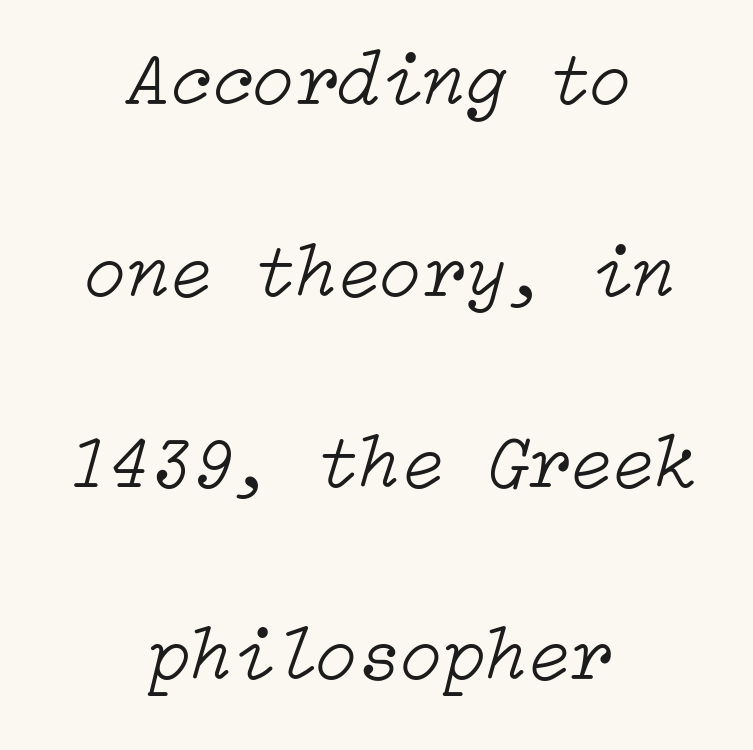
The image shows 77 px light type, italic (leaning right); set centered, loose line spacing (2.49x), normal letter spacing, not underlined; low stroke contrast and a medium x-height.
